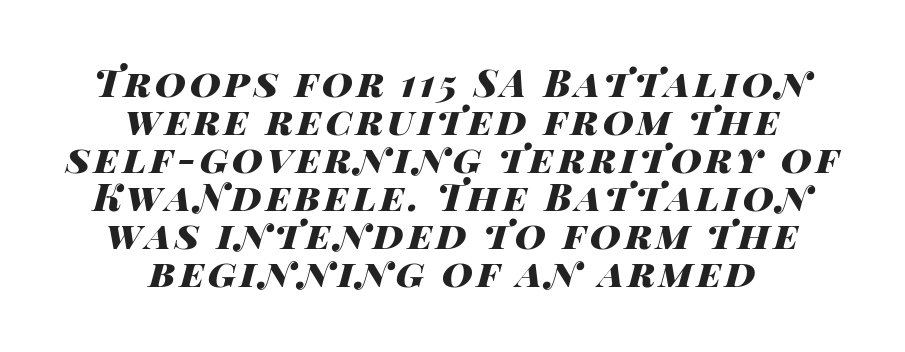
Q: Is the text bold? A: Yes.
Q: Is the text italic (slanted)? A: Yes, it leans right by about 14 degrees.
Q: Is the text underlined? A: No.
Q: How is the paragraph aligned? A: Centered.
Q: Is the spacing between lines tight, normal or loose? A: Tight.
Q: Width (condensed, normal, or wide)? A: Wide.
Q: Stroke contrast? A: High.
Q: x-height? A: Large.
Q: Monospaced? A: No.
